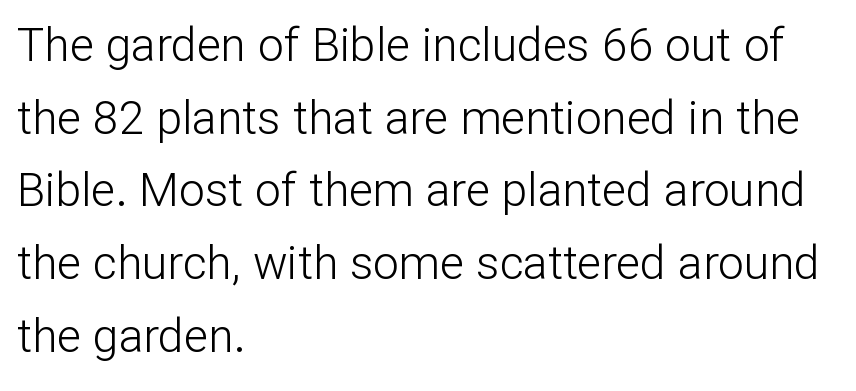
The image shows 46 px light sans-serif type, upright; set left-aligned, normal line spacing (1.58x), normal letter spacing, not underlined; low stroke contrast and a medium x-height.
